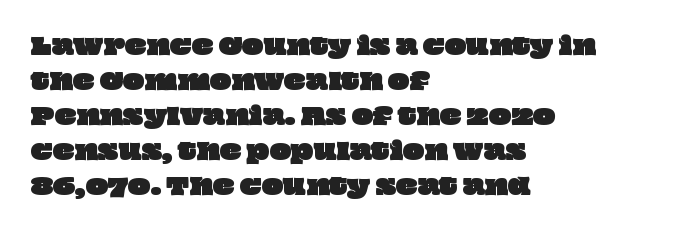
The image shows 23 px text type; set left-aligned, normal line spacing (1.52x), normal letter spacing, not underlined.
